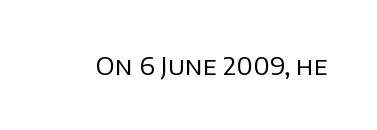
Q: Is the text bold? A: No.
Q: Is the text italic (slanted)? A: No, it is upright.
Q: Is the text underlined? A: No.
Q: Is the spacing between letters normal or unusually wide? A: Normal.
